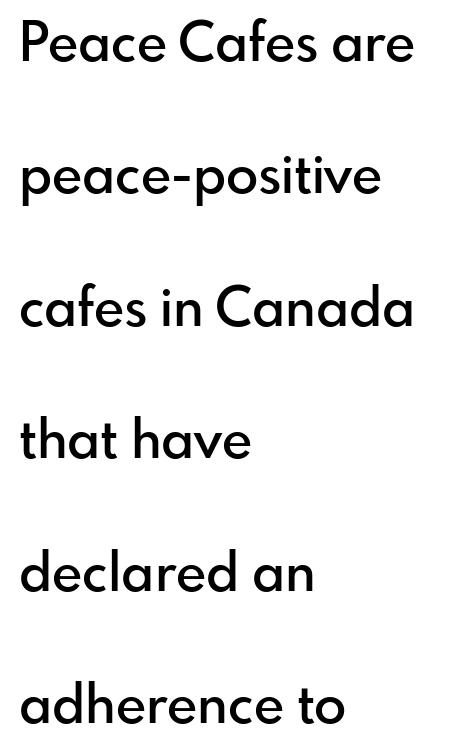
Q: Is the text bold? A: Semi-bold.
Q: Is the text italic (slanted)? A: No, it is upright.
Q: Is the typeface a serif or a sans-serif typeface? A: Sans-serif.
Q: Is the text underlined? A: No.
Q: How is the paragraph aligned? A: Left-aligned.
Q: Is the spacing between letters normal or unusually wide? A: Normal.
Q: Is the spacing between lines tight, normal or loose? A: Loose.
Q: Width (condensed, normal, or wide)? A: Normal.
Q: Stroke contrast? A: Low.
Q: x-height? A: Small.
Q: Monospaced? A: No.
